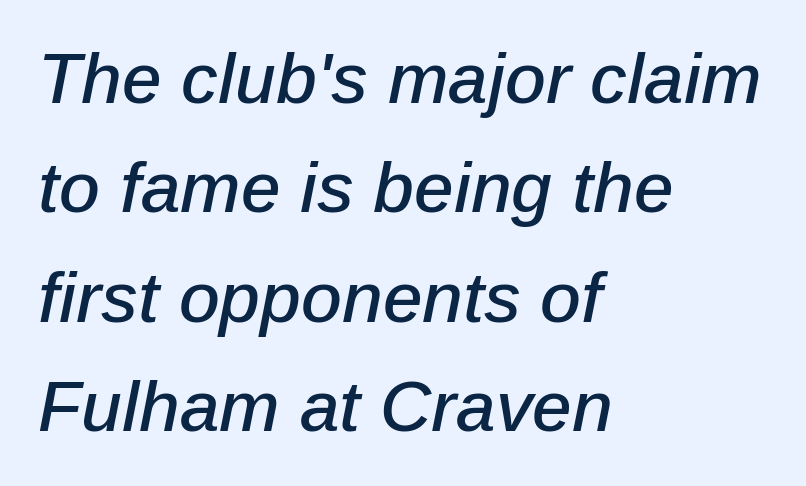
The image shows 71 px text type, italic (leaning right); set left-aligned, normal line spacing (1.54x), normal letter spacing, not underlined; low stroke contrast and a medium x-height.
